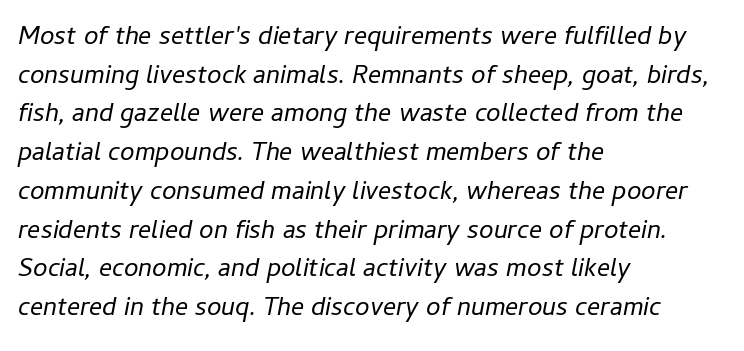
The image shows 26 px text type, italic (leaning right); set left-aligned, normal line spacing (1.49x), normal letter spacing, not underlined.
